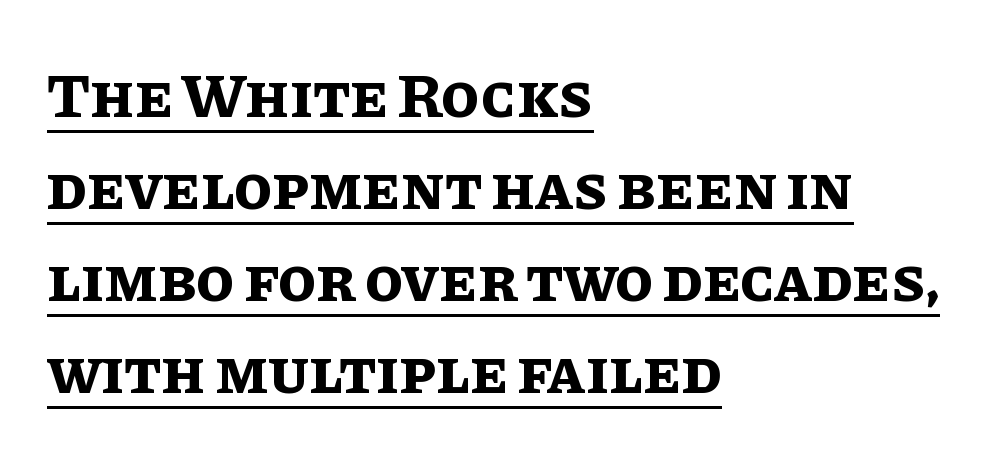
Q: Is the text bold? A: Yes.
Q: Is the text italic (slanted)? A: No, it is upright.
Q: Is the text underlined? A: Yes.
Q: How is the paragraph aligned? A: Left-aligned.
Q: Is the spacing between letters normal or unusually wide? A: Normal.
Q: Is the spacing between lines tight, normal or loose? A: Normal.
Q: Width (condensed, normal, or wide)? A: Normal.
Q: Stroke contrast? A: Low.
Q: x-height? A: Large.
Q: Monospaced? A: No.
